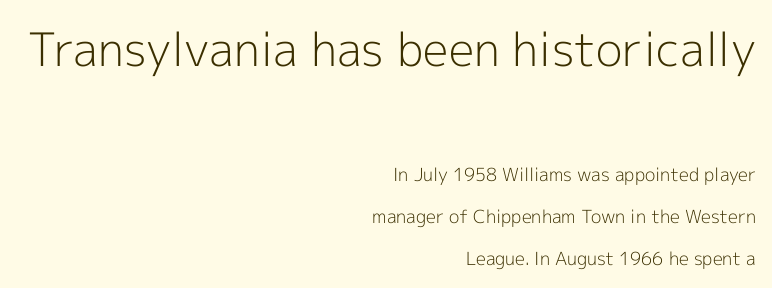
Q: Is the text bold? A: No.
Q: Is the text italic (slanted)? A: No, it is upright.
Q: Is the typeface a serif or a sans-serif typeface? A: Sans-serif.
Q: Is the text underlined? A: No.
Q: How is the paragraph aligned? A: Right-aligned.
Q: Is the spacing between letters normal or unusually wide? A: Normal.
Q: Is the spacing between lines tight, normal or loose? A: Loose.
Q: Which block of text is set in a larger size, the first (top) or the second (bottom)? A: The first (top) one.
Q: Width (condensed, normal, or wide)? A: Normal.
Q: x-height? A: Medium.
Q: Monospaced? A: No.
